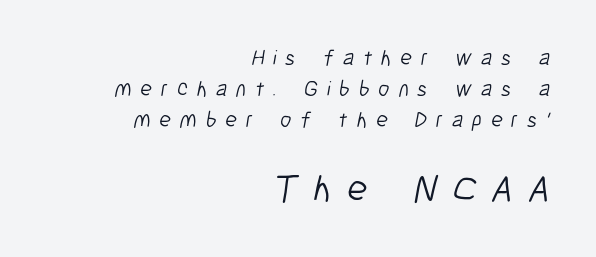
The image shows 38 px light, condensed sans-serif type; set right-aligned, normal line spacing (1.41x), unusually wide letter spacing (+0.4 em), not underlined; the second (bottom) block is 1.73x larger; low stroke contrast and a medium x-height.
